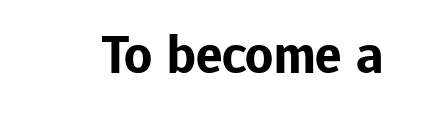
{"serif": "no", "italic": "no", "bold": "yes", "weight": "bold", "width": "normal", "stroke_contrast": "low", "x_height": "medium", "monospaced": "no", "underline": "no", "letter_spacing": "normal", "letter_spacing_em": 0.0, "glyph_px": 55}
